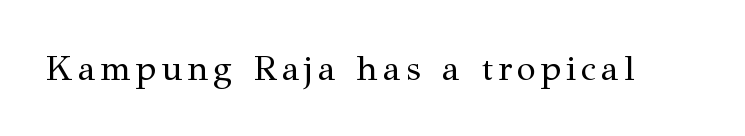
Q: Is the text bold? A: No.
Q: Is the text italic (slanted)? A: No, it is upright.
Q: Is the typeface a serif or a sans-serif typeface? A: Serif.
Q: Is the text underlined? A: No.
Q: Width (condensed, normal, or wide)? A: Normal.
Q: Stroke contrast? A: Medium.
Q: x-height? A: Medium.
Q: Monospaced? A: No.
